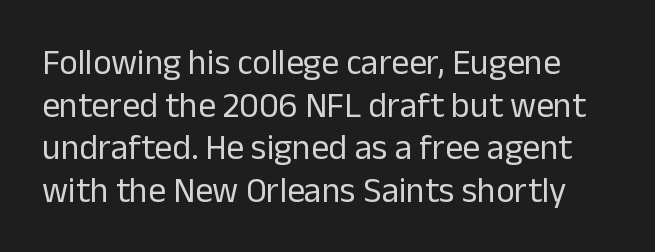
{"serif": "no", "italic": "no", "bold": "no", "weight": "regular", "width": "normal", "stroke_contrast": "low", "x_height": "medium", "monospaced": "no", "underline": "no", "line_spacing_ratio": 1.22, "letter_spacing": "normal", "letter_spacing_em": 0.0, "glyph_px": 35}
